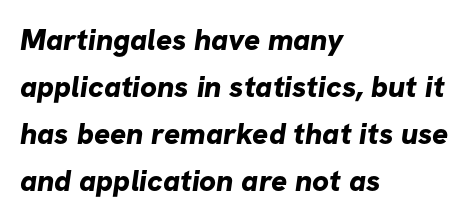
{"serif": "no", "bold": "yes", "weight": "bold", "width": "normal", "stroke_contrast": "low", "x_height": "medium", "monospaced": "no", "underline": "no", "align": "left", "line_spacing": "normal", "line_spacing_ratio": 1.57, "letter_spacing": "normal", "letter_spacing_em": 0.0, "glyph_px": 30}
